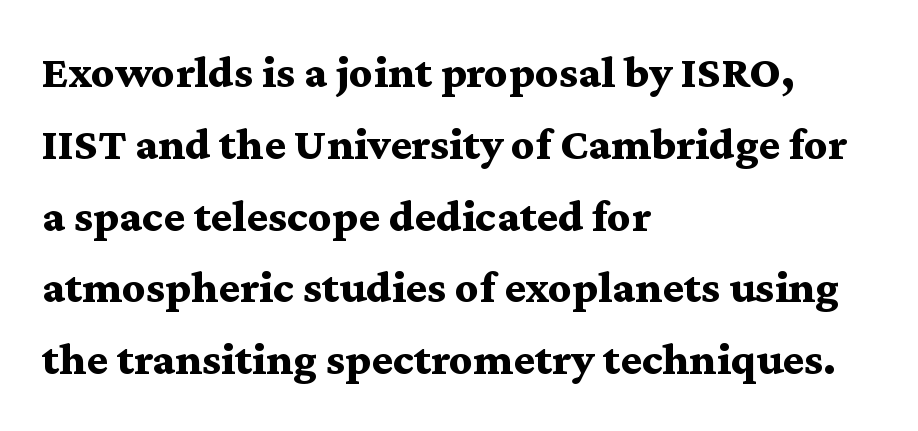
Q: Is the text bold? A: Yes.
Q: Is the text italic (slanted)? A: No, it is upright.
Q: Is the typeface a serif or a sans-serif typeface? A: Serif.
Q: Is the text underlined? A: No.
Q: How is the paragraph aligned? A: Left-aligned.
Q: Is the spacing between letters normal or unusually wide? A: Normal.
Q: Is the spacing between lines tight, normal or loose? A: Normal.
Q: Width (condensed, normal, or wide)? A: Wide.
Q: Stroke contrast? A: Medium.
Q: x-height? A: Medium.
Q: Monospaced? A: No.
